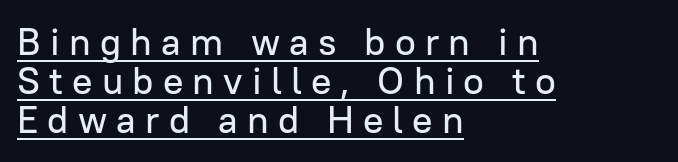
Q: Is the text italic (slanted)? A: No, it is upright.
Q: Is the typeface a serif or a sans-serif typeface? A: Sans-serif.
Q: Is the text underlined? A: Yes.
Q: How is the paragraph aligned? A: Left-aligned.
Q: Is the spacing between letters normal or unusually wide? A: Unusually wide.
Q: Is the spacing between lines tight, normal or loose? A: Tight.
Q: Width (condensed, normal, or wide)? A: Normal.
Q: Stroke contrast? A: Low.
Q: x-height? A: Medium.
Q: Monospaced? A: No.
